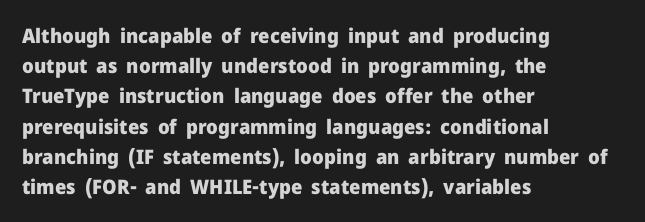
The image shows 20 px bold type, upright; set left-aligned, normal line spacing (1.51x), normal letter spacing, not underlined.
